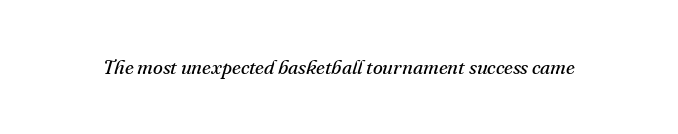
Q: Is the text bold? A: No.
Q: Is the text italic (slanted)? A: Yes, it leans right by about 16 degrees.
Q: Is the text underlined? A: No.
Q: Is the spacing between letters normal or unusually wide? A: Normal.
